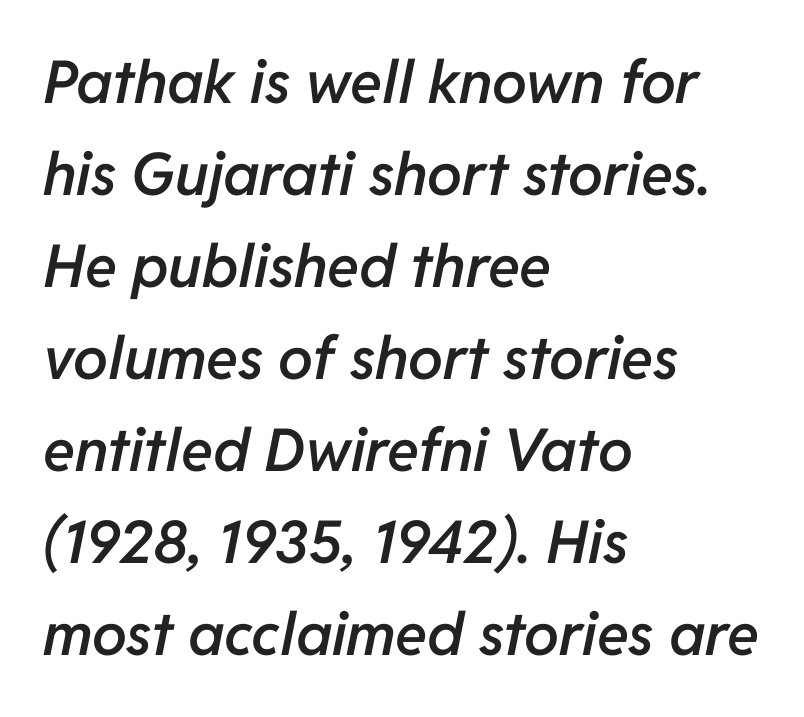
The image shows 59 px semibold type, italic (leaning right); set left-aligned, normal line spacing (1.56x), normal letter spacing, not underlined; low stroke contrast and a medium x-height.
